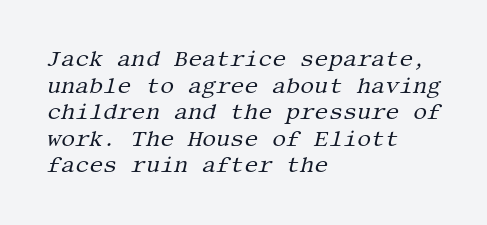
Q: Is the text bold? A: No.
Q: Is the text italic (slanted)? A: Yes, it leans right by about 13 degrees.
Q: Is the text underlined? A: No.
Q: How is the paragraph aligned? A: Left-aligned.
Q: Is the spacing between letters normal or unusually wide? A: Normal.
